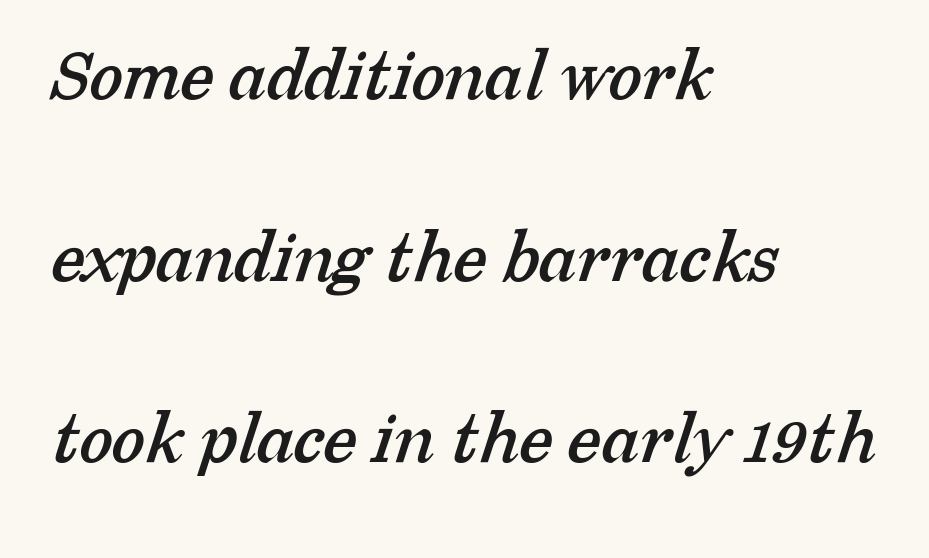
Students, note that the glyphs here touch the page at normal intervals. Yep, those are serifs on the letters. Underlining? Definitely not there. Note the varied advance widths — an 'i' is clearly narrower than an 'm'.
